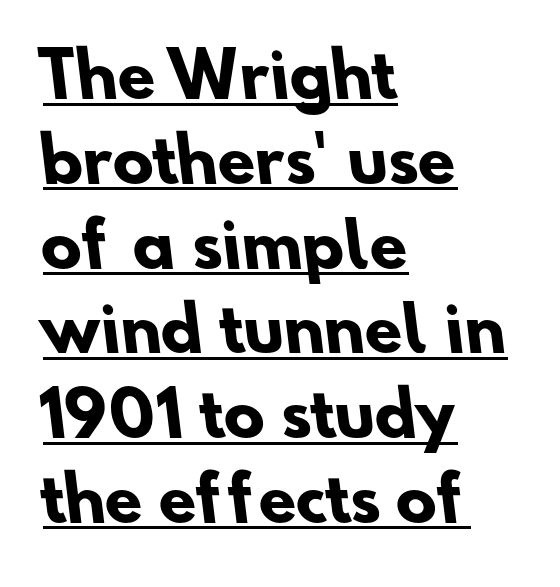
Each line starts at the same left margin while the right side varies. The letters advance in unequal steps, a hallmark of proportional type. Every word sits above its own underline. These lines carry a lot of weight — the face is fully bold. The leading is moderate, giving the passage an even texture.
